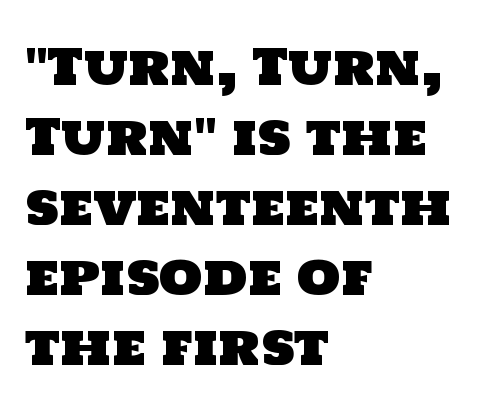
The line texture is even and compact thanks to regular tracking. Proportional: the letters do not fall into vertical columns. All the whitespace from short lines collects on the right. Clear beneath every line of the passage.
